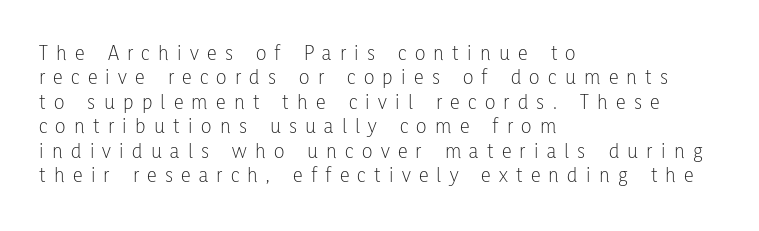
The image shows 22 px text type, upright; set left-aligned, tight line spacing (1.11x), unusually wide letter spacing (+0.38 em), not underlined.
